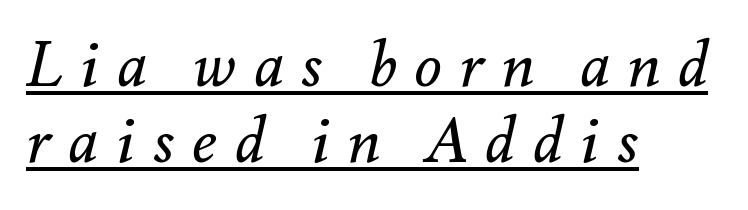
Q: Is the text bold? A: No.
Q: Is the text italic (slanted)? A: Yes, it leans right by about 12 degrees.
Q: Is the text underlined? A: Yes.
Q: How is the paragraph aligned? A: Left-aligned.
Q: Is the spacing between letters normal or unusually wide? A: Unusually wide.
Q: Width (condensed, normal, or wide)? A: Normal.
Q: Stroke contrast? A: Medium.
Q: x-height? A: Small.
Q: Monospaced? A: No.
